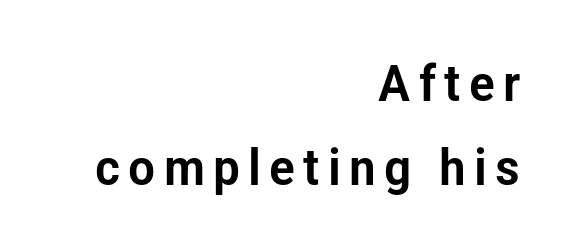
The image shows 51 px condensed sans-serif type, upright; set right-aligned, normal line spacing (1.65x), not underlined; low stroke contrast and a medium x-height.
